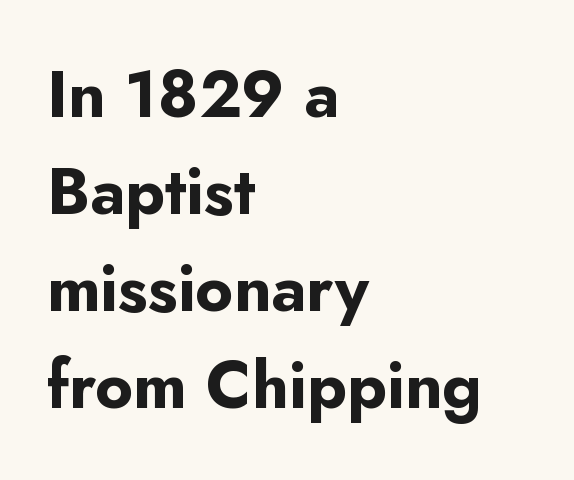
Q: Is the text bold? A: Yes.
Q: Is the text italic (slanted)? A: No, it is upright.
Q: Is the typeface a serif or a sans-serif typeface? A: Sans-serif.
Q: Is the text underlined? A: No.
Q: How is the paragraph aligned? A: Left-aligned.
Q: Is the spacing between letters normal or unusually wide? A: Normal.
Q: Is the spacing between lines tight, normal or loose? A: Normal.
Q: Width (condensed, normal, or wide)? A: Normal.
Q: Stroke contrast? A: Low.
Q: x-height? A: Small.
Q: Monospaced? A: No.
